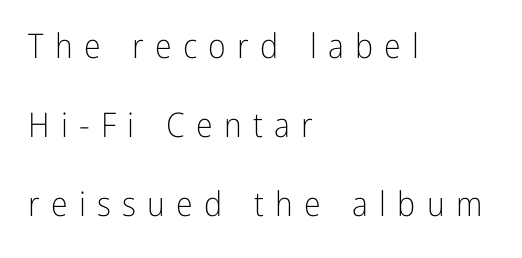
{"serif": "no", "italic": "no", "bold": "no", "weight": "light", "width": "condensed", "stroke_contrast": "low", "x_height": "medium", "monospaced": "no", "underline": "no", "align": "left", "line_spacing": "loose", "line_spacing_ratio": 2.32, "letter_spacing": "wide", "letter_spacing_em": 0.33, "glyph_px": 34}
